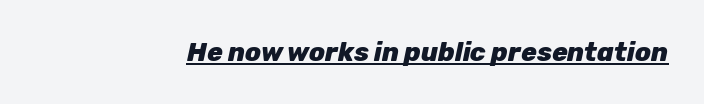
Q: Is the text bold? A: Yes.
Q: Is the text italic (slanted)? A: Yes, it leans right by about 12 degrees.
Q: Is the text underlined? A: Yes.
Q: Is the spacing between letters normal or unusually wide? A: Normal.
